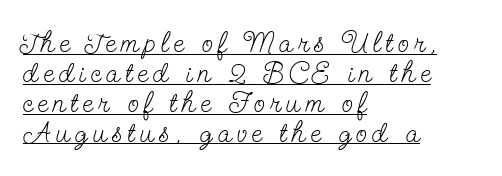
The block of text is dense from top to bottom, with scant space between rows. The paragraph has a hard left edge and a soft right edge. Caption: face not bold, strokes unweighted. The words here are underlined.
